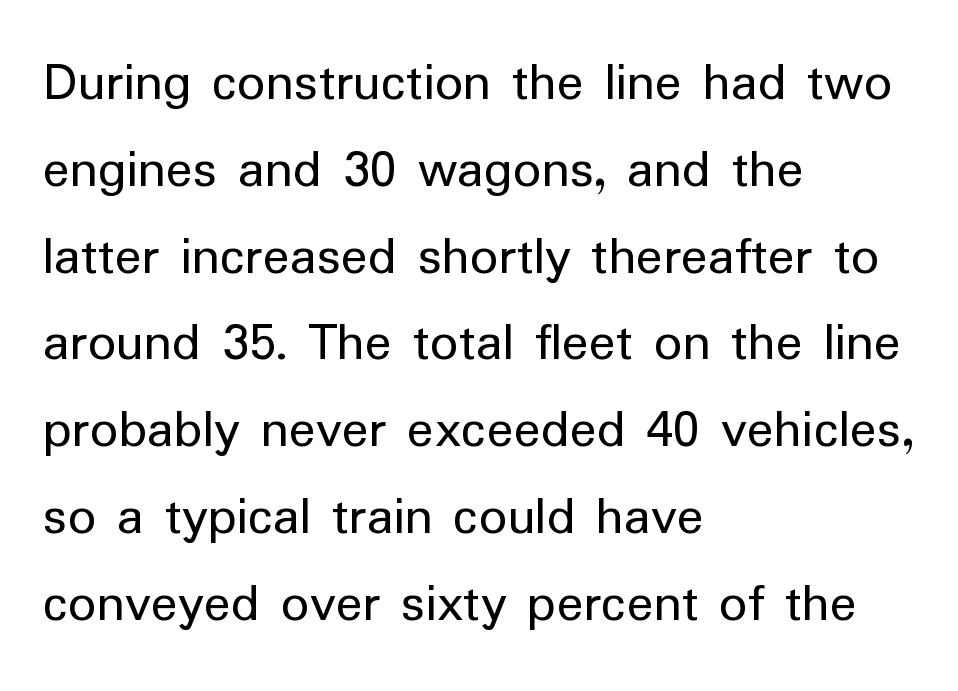
Rendered with straight, roman letterforms. Words appear dense and cohesive because spacing is normal. The space directly below the letters is spotless. The type family on display is of the sans-serif kind.
